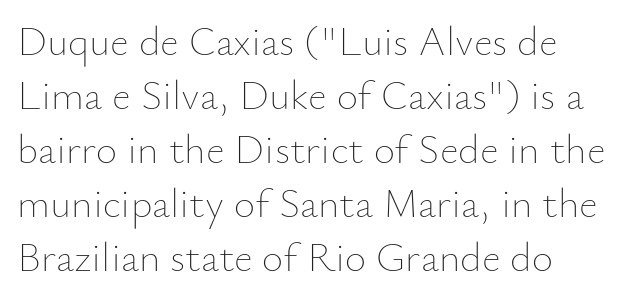
The letterforms sit shoulder to shoulder at normal distance. Style check: upright. This is not heavy type; no bold has been used. Is this a fixed-width face? No — the glyphs have proportional, varying widths. Just letters on the line, the space beneath them empty. The vertical gap from one line to the next is medium.
